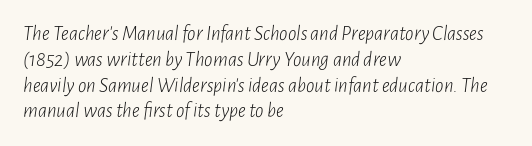
Q: Is the text bold? A: No.
Q: Is the text italic (slanted)? A: Yes, it leans right by about 7 degrees.
Q: Is the text underlined? A: No.
Q: How is the paragraph aligned? A: Left-aligned.
Q: Is the spacing between letters normal or unusually wide? A: Normal.
